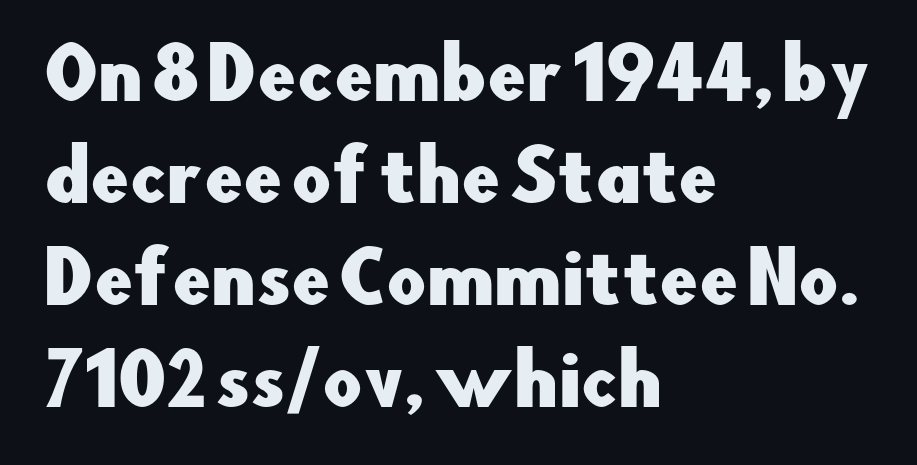
This rendering leaves character spacing at its baseline value. Observe the absence of serifs on each vertical stroke in this sample. The rendering uses a moderate line-height, typical for paragraphs. No italicization has been applied; the sample stays upright. These lines are rendered in a variable-pitch font.
